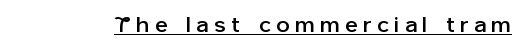
Q: Is the text italic (slanted)? A: No, it is upright.
Q: Is the text underlined? A: Yes.
Q: Is the spacing between letters normal or unusually wide? A: Unusually wide.
